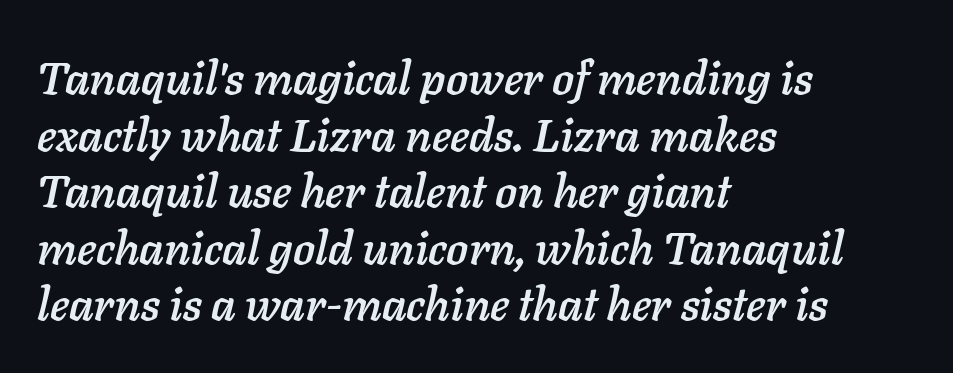
Q: Is the text italic (slanted)? A: Yes, it leans right by about 11 degrees.
Q: Is the text underlined? A: No.
Q: How is the paragraph aligned? A: Left-aligned.
Q: Is the spacing between letters normal or unusually wide? A: Normal.
Q: Width (condensed, normal, or wide)? A: Normal.
Q: Stroke contrast? A: Low.
Q: x-height? A: Medium.
Q: Monospaced? A: No.
